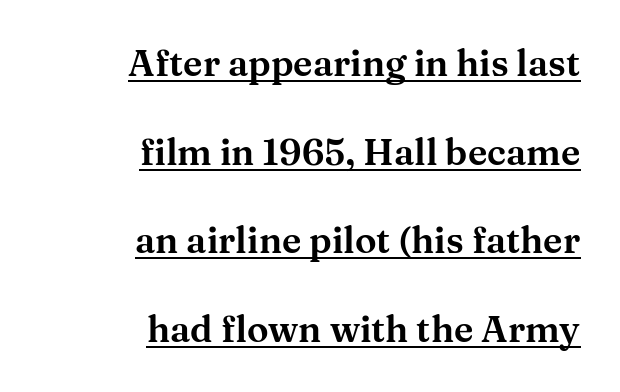
The image shows 36 px wide serif type, upright; set right-aligned, loose line spacing (2.46x), normal letter spacing, underlined; medium stroke contrast and a medium x-height.
